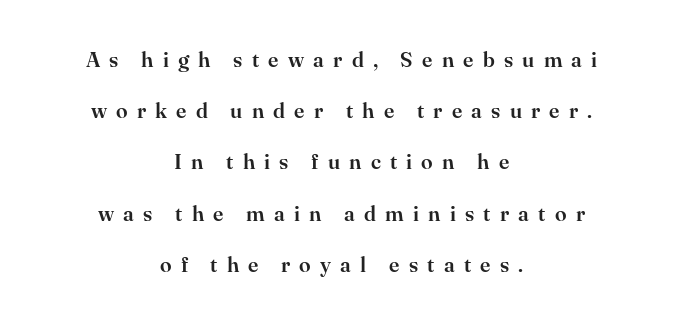
{"italic": "no", "underline": "no", "align": "center", "line_spacing": "loose", "line_spacing_ratio": 2.44, "letter_spacing": "wide", "letter_spacing_em": 0.44, "glyph_px": 21}
